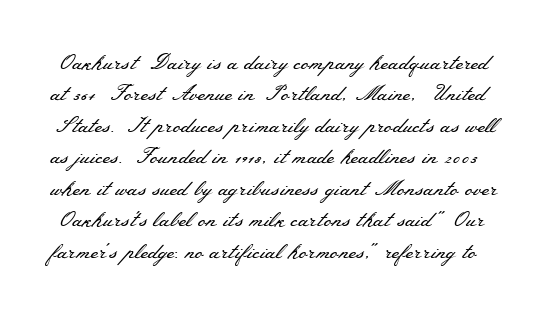
You could call the tracking neutral — neither tight nor loose. Regarding leading, the lines here are spaced in the standard way. Decoration check: the copy has no underline. Letters have the restrained weight of plain body copy at most.
